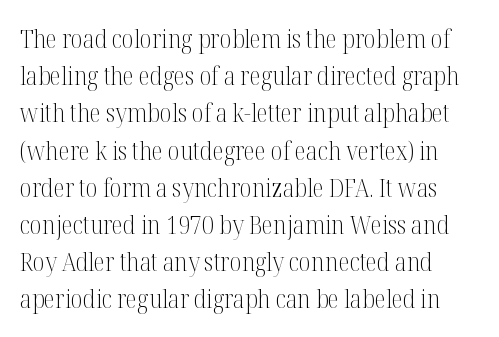
{"italic": "no", "bold": "no", "underline": "no", "align": "left", "line_spacing": "normal", "line_spacing_ratio": 1.43, "letter_spacing": "normal", "letter_spacing_em": 0.0, "glyph_px": 26}
